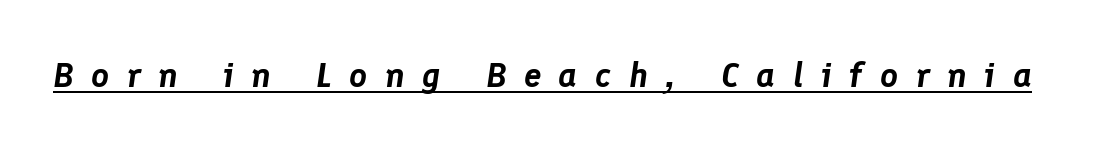
{"italic": "yes", "lean": "right", "slant_degrees": 8, "width": "normal", "stroke_contrast": "low", "x_height": "medium", "monospaced": "no", "underline": "yes", "letter_spacing": "wide", "letter_spacing_em": 0.5, "glyph_px": 35}
